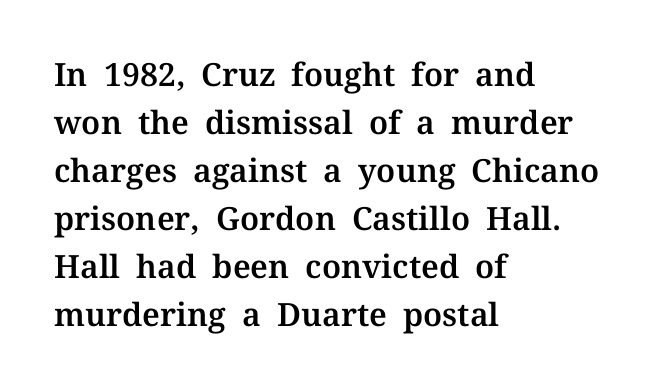
Q: Is the text italic (slanted)? A: No, it is upright.
Q: Is the typeface a serif or a sans-serif typeface? A: Serif.
Q: Is the text underlined? A: No.
Q: How is the paragraph aligned? A: Left-aligned.
Q: Is the spacing between letters normal or unusually wide? A: Normal.
Q: Is the spacing between lines tight, normal or loose? A: Normal.
Q: Width (condensed, normal, or wide)? A: Normal.
Q: Stroke contrast? A: Medium.
Q: x-height? A: Medium.
Q: Monospaced? A: No.
